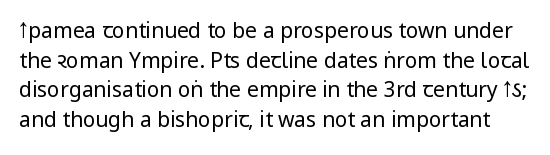
A typesetter would call this leading conventional body-copy spacing. In terms of letterspacing, this is plain default setting. Upright lettering throughout. The area under the type is left untouched. Bold? No — there's no thickening of the strokes.
